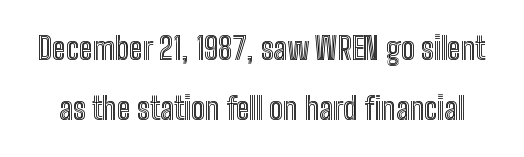
{"italic": "no", "width": "condensed", "x_height": "medium", "monospaced": "no", "underline": "no", "line_spacing": "loose", "line_spacing_ratio": 1.95, "letter_spacing": "normal", "letter_spacing_em": 0.0, "glyph_px": 31}
